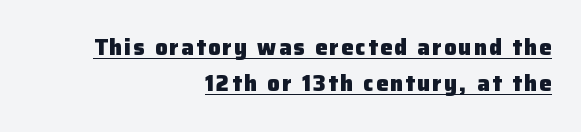
Q: Is the text bold? A: Yes.
Q: Is the text italic (slanted)? A: No, it is upright.
Q: Is the text underlined? A: Yes.
Q: How is the paragraph aligned? A: Right-aligned.
Q: Is the spacing between lines tight, normal or loose? A: Normal.
